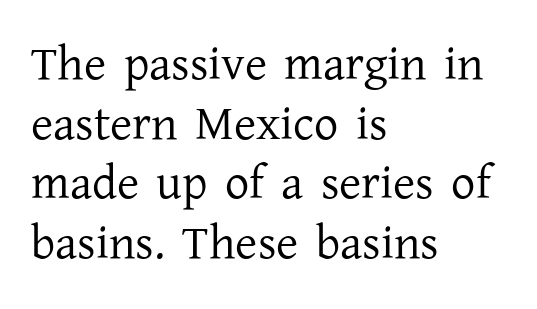
{"serif": "yes", "italic": "no", "bold": "no", "weight": "regular", "width": "normal", "stroke_contrast": "low", "x_height": "medium", "monospaced": "no", "underline": "no", "align": "left", "line_spacing_ratio": 1.24, "letter_spacing": "normal", "letter_spacing_em": 0.0, "glyph_px": 48}
